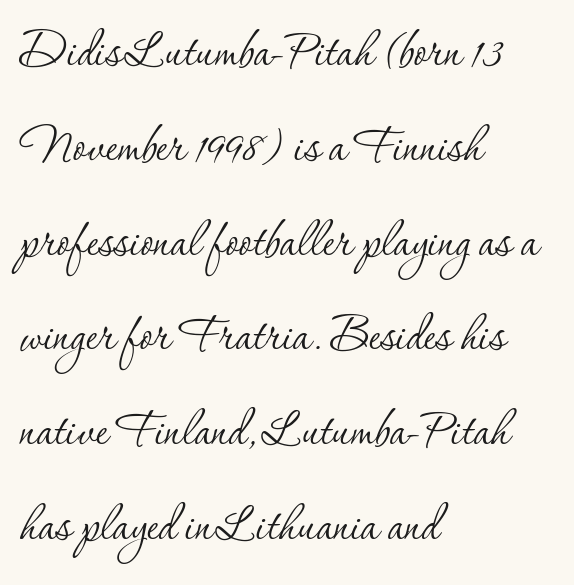
{"serif": "yes", "bold": "no", "weight": "thin", "width": "normal", "stroke_contrast": "low", "x_height": "small", "monospaced": "no", "underline": "no", "align": "left", "line_spacing": "normal", "line_spacing_ratio": 1.58, "letter_spacing": "normal", "letter_spacing_em": 0.0, "glyph_px": 60}
